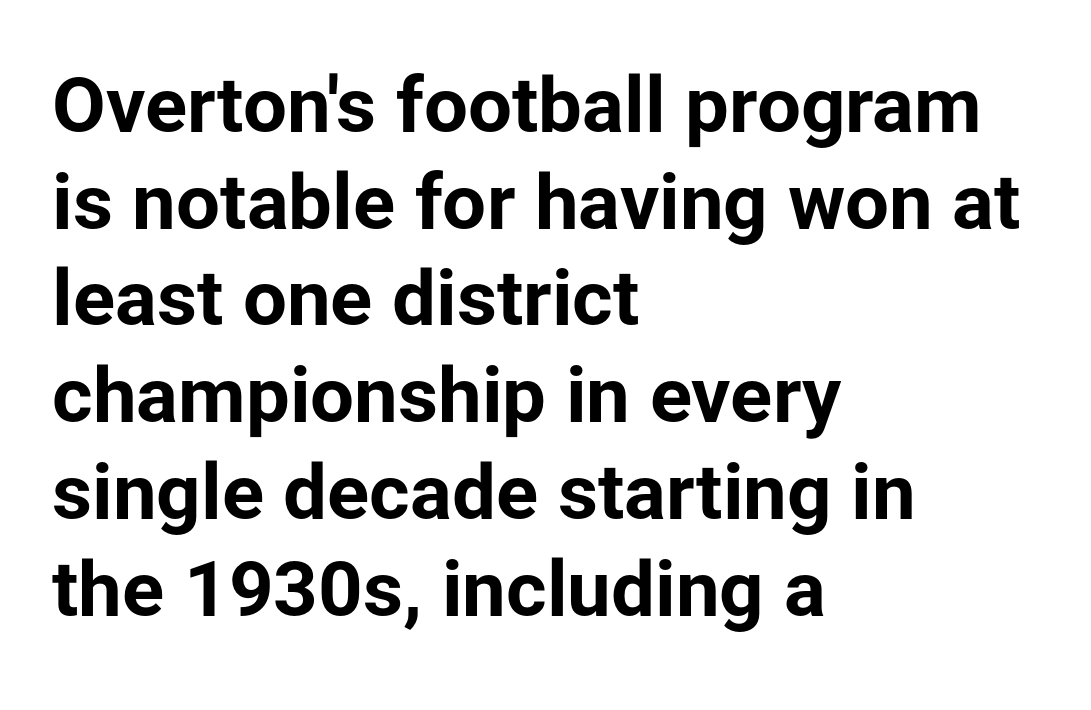
Observe the ordinary spacing: letters are neighbours, not strangers. The lettering holds an erect, upright posture throughout. Character widths vary here, with narrow letters taking less room than wide ones. Lines of text with bare space underneath. Strong, thick strokes mark this as bold type.
